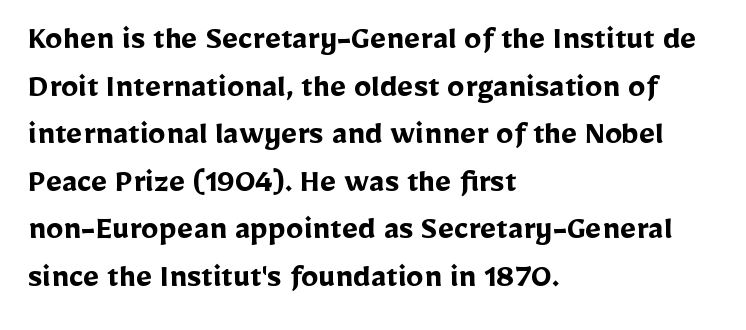
Q: Is the text bold? A: Yes.
Q: Is the text italic (slanted)? A: No, it is upright.
Q: Is the typeface a serif or a sans-serif typeface? A: Sans-serif.
Q: Is the text underlined? A: No.
Q: How is the paragraph aligned? A: Left-aligned.
Q: Is the spacing between letters normal or unusually wide? A: Normal.
Q: Is the spacing between lines tight, normal or loose? A: Normal.
Q: Width (condensed, normal, or wide)? A: Normal.
Q: Stroke contrast? A: Low.
Q: x-height? A: Medium.
Q: Monospaced? A: No.
